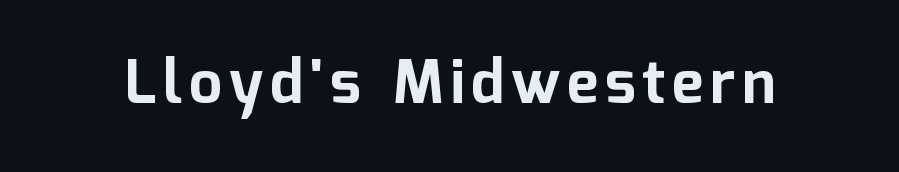
Q: Is the text bold? A: Yes.
Q: Is the text italic (slanted)? A: No, it is upright.
Q: Is the typeface a serif or a sans-serif typeface? A: Sans-serif.
Q: Is the text underlined? A: No.
Q: Width (condensed, normal, or wide)? A: Normal.
Q: Stroke contrast? A: Low.
Q: x-height? A: Medium.
Q: Monospaced? A: No.
